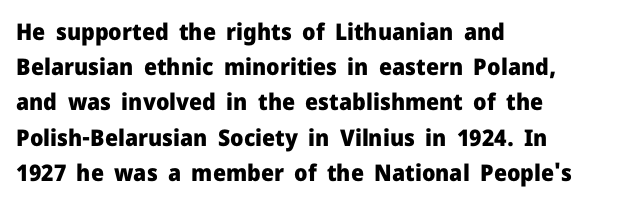
Q: Is the text bold? A: Yes.
Q: Is the text italic (slanted)? A: No, it is upright.
Q: Is the text underlined? A: No.
Q: How is the paragraph aligned? A: Left-aligned.
Q: Is the spacing between letters normal or unusually wide? A: Normal.
Q: Is the spacing between lines tight, normal or loose? A: Normal.
